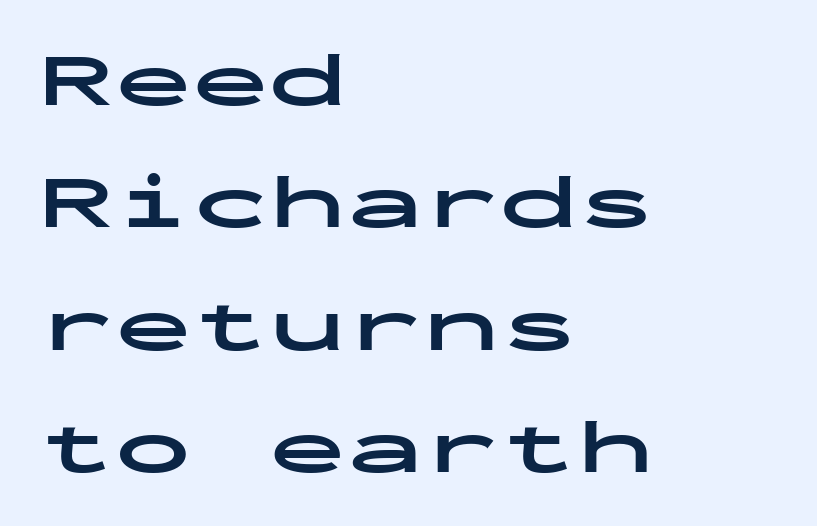
{"serif": "no", "italic": "no", "bold": "yes", "weight": "bold", "width": "wide", "stroke_contrast": "low", "x_height": "medium", "monospaced": "yes", "underline": "no", "align": "left", "line_spacing": "normal", "line_spacing_ratio": 1.59, "letter_spacing": "normal", "letter_spacing_em": 0.0, "glyph_px": 77}
